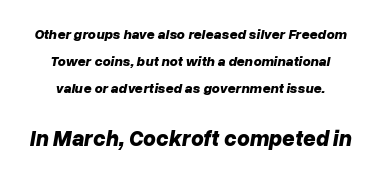
The image shows 22 px bold type, italic (leaning right); set centered, loose line spacing (1.92x), normal letter spacing, not underlined; the second (bottom) block is 1.57x larger.
